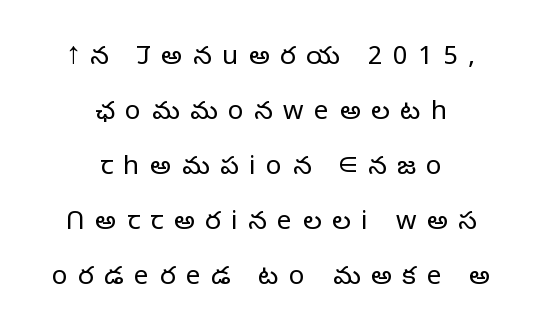
The image shows 26 px text type, upright; set centered, loose line spacing (2.12x), unusually wide letter spacing (+0.41 em), not underlined.
